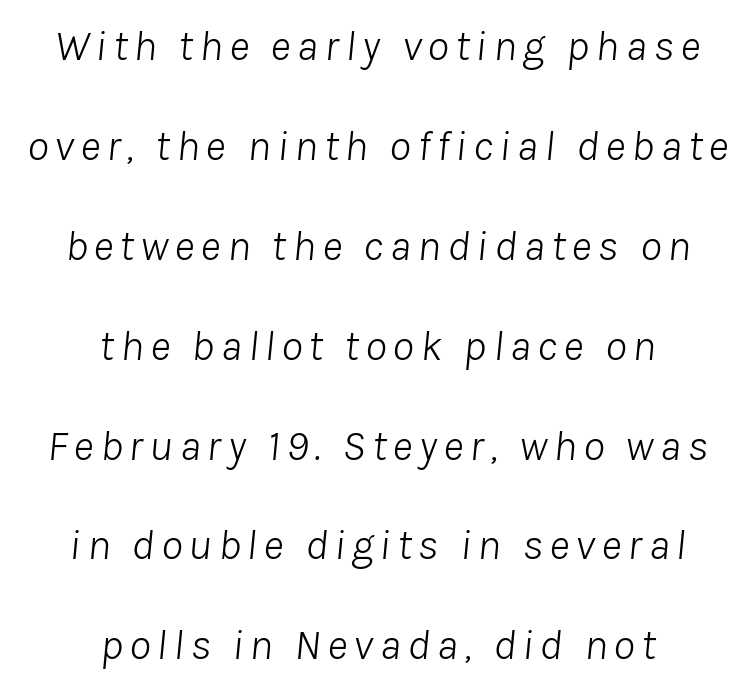
These lines stand farther apart than default settings would place them. The face used here is proportionally spaced, like ordinary book or web type. The specimen omits any rule beneath the text block's lines. The rendering positions every line midway between the sides. Notice how the stems are inclined rather than vertical — that's the hallmark of italics.
